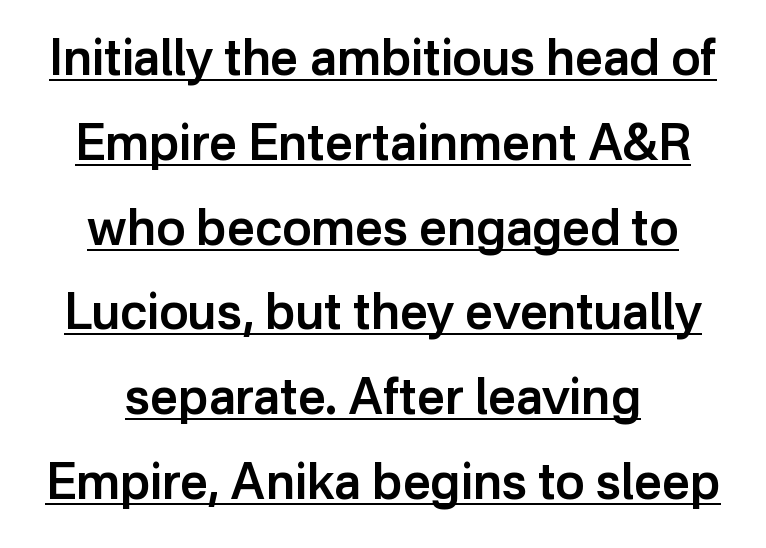
{"serif": "no", "italic": "no", "bold": "semi", "weight": "semibold", "width": "normal", "stroke_contrast": "low", "x_height": "medium", "monospaced": "no", "underline": "yes", "line_spacing_ratio": 1.73, "letter_spacing": "normal", "letter_spacing_em": 0.0, "glyph_px": 49}
